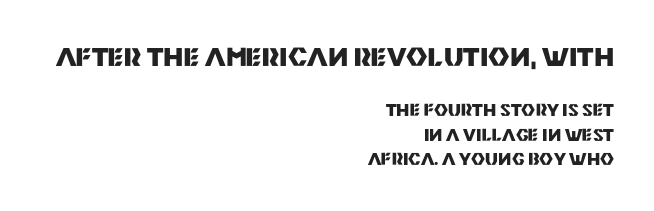
Q: Is the text bold? A: Yes.
Q: Is the text italic (slanted)? A: No, it is upright.
Q: Is the text underlined? A: No.
Q: How is the paragraph aligned? A: Right-aligned.
Q: Is the spacing between letters normal or unusually wide? A: Normal.
Q: Is the spacing between lines tight, normal or loose? A: Normal.
Q: Which block of text is set in a larger size, the first (top) or the second (bottom)? A: The first (top) one.
